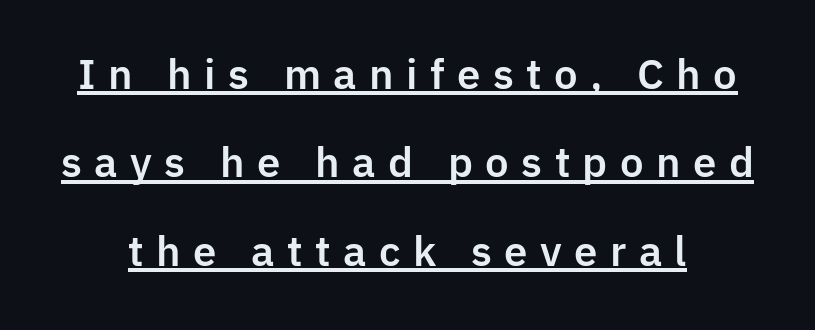
The image shows 40 px sans-serif type, upright; set loose line spacing (2.21x), unusually wide letter spacing (+0.31 em), underlined; low stroke contrast and a medium x-height.
